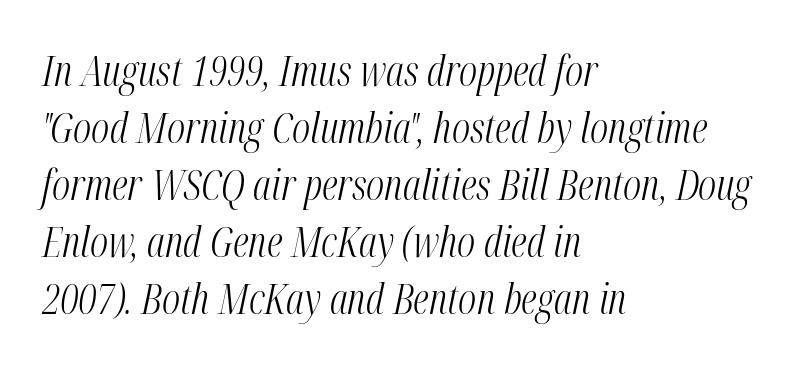
Q: Is the text bold? A: No.
Q: Is the text italic (slanted)? A: Yes, it leans right by about 12 degrees.
Q: Is the text underlined? A: No.
Q: How is the paragraph aligned? A: Left-aligned.
Q: Is the spacing between letters normal or unusually wide? A: Normal.
Q: Is the spacing between lines tight, normal or loose? A: Normal.
Q: Width (condensed, normal, or wide)? A: Condensed.
Q: Stroke contrast? A: Medium.
Q: x-height? A: Medium.
Q: Monospaced? A: No.
